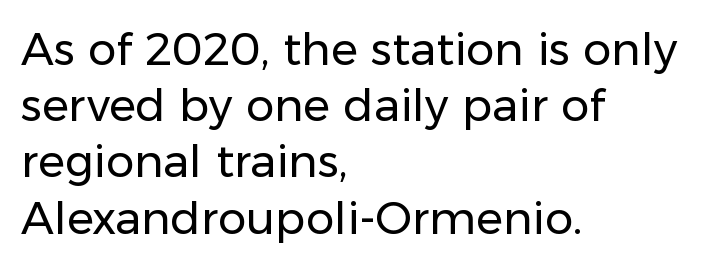
Is the type heavy? It reads as light-to-regular instead. The face used here is a sans, in the tradition of grotesques and geometrics. If you measured baseline to baseline, you'd find a middling distance. The font's upright variant was chosen for this text. Casual observation: everything's shoved over to the left. Honestly, the letter spacing is just normal — you wouldn't notice it.
